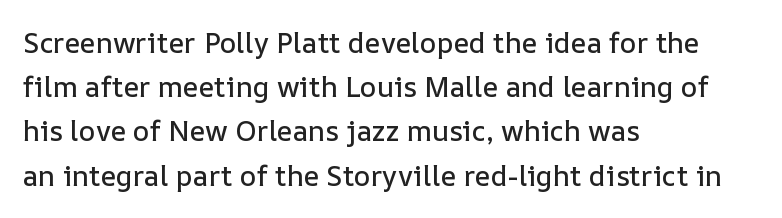
The image shows 28 px text type, upright; set left-aligned, normal line spacing (1.58x), normal letter spacing, not underlined; low stroke contrast and a medium x-height.
